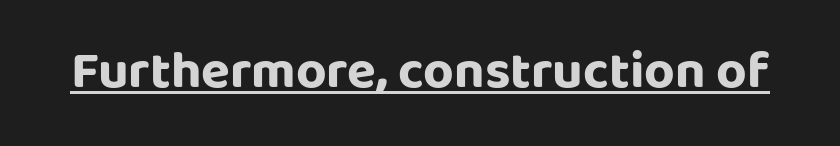
{"serif": "no", "italic": "no", "bold": "yes", "weight": "bold", "width": "normal", "stroke_contrast": "low", "x_height": "large", "monospaced": "no", "underline": "yes", "letter_spacing": "normal", "letter_spacing_em": 0.0, "glyph_px": 53}
